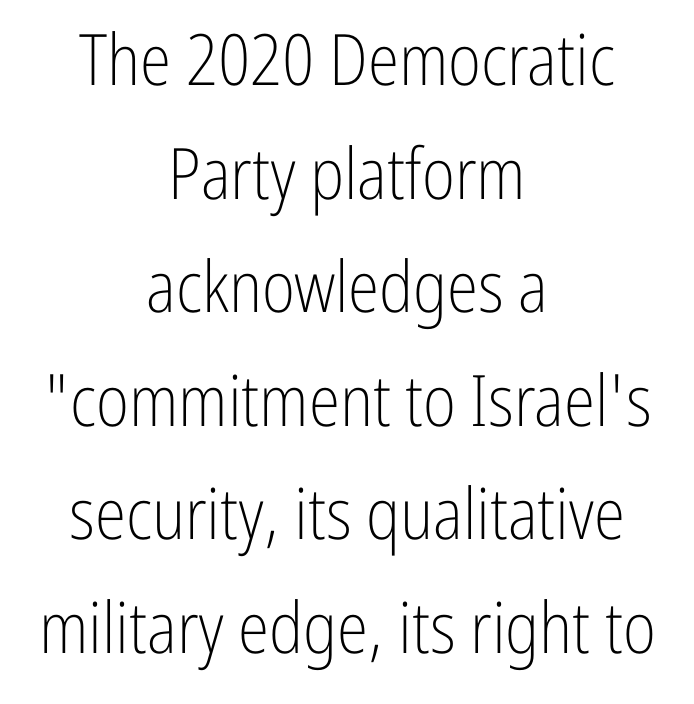
Q: Is the text bold? A: No.
Q: Is the text italic (slanted)? A: No, it is upright.
Q: Is the typeface a serif or a sans-serif typeface? A: Sans-serif.
Q: Is the text underlined? A: No.
Q: How is the paragraph aligned? A: Centered.
Q: Is the spacing between letters normal or unusually wide? A: Normal.
Q: Is the spacing between lines tight, normal or loose? A: Normal.
Q: Width (condensed, normal, or wide)? A: Condensed.
Q: Stroke contrast? A: Low.
Q: x-height? A: Medium.
Q: Monospaced? A: No.
